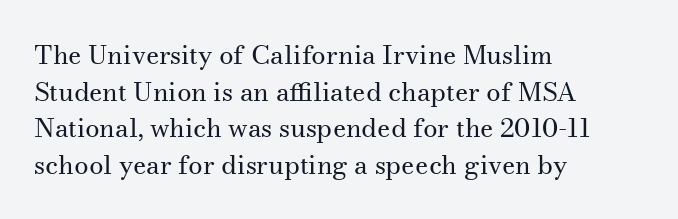
Q: Is the text bold? A: No.
Q: Is the text italic (slanted)? A: No, it is upright.
Q: Is the text underlined? A: No.
Q: How is the paragraph aligned? A: Left-aligned.
Q: Is the spacing between letters normal or unusually wide? A: Normal.
Q: Is the spacing between lines tight, normal or loose? A: Normal.
